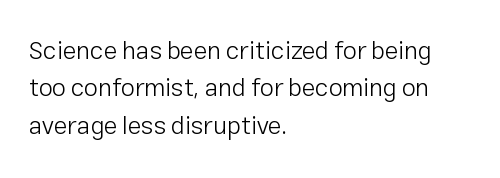
{"italic": "no", "bold": "no", "underline": "no", "align": "left", "line_spacing": "normal", "line_spacing_ratio": 1.5, "letter_spacing": "normal", "letter_spacing_em": 0.0, "glyph_px": 25}
